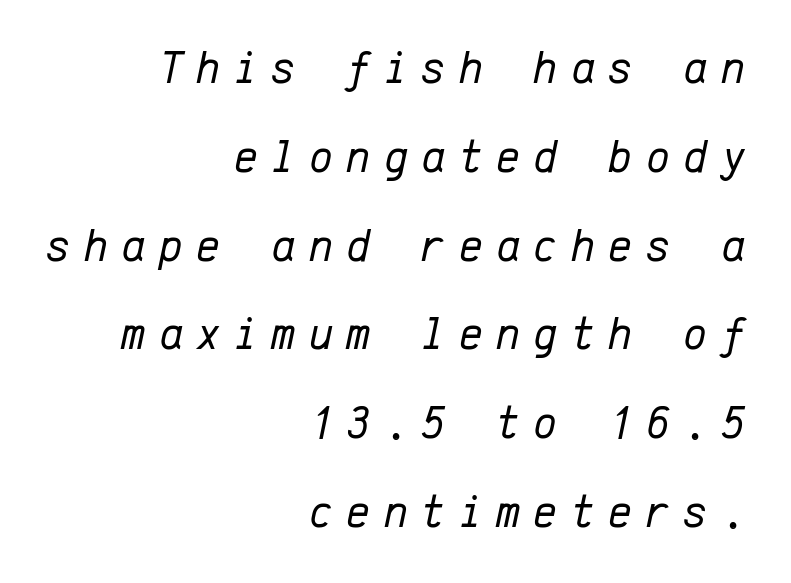
Q: Is the text bold? A: No.
Q: Is the text italic (slanted)? A: Yes, it leans right by about 12 degrees.
Q: Is the text underlined? A: No.
Q: How is the paragraph aligned? A: Right-aligned.
Q: Is the spacing between letters normal or unusually wide? A: Unusually wide.
Q: Is the spacing between lines tight, normal or loose? A: Loose.
Q: Width (condensed, normal, or wide)? A: Normal.
Q: Stroke contrast? A: Low.
Q: x-height? A: Medium.
Q: Monospaced? A: Yes.
